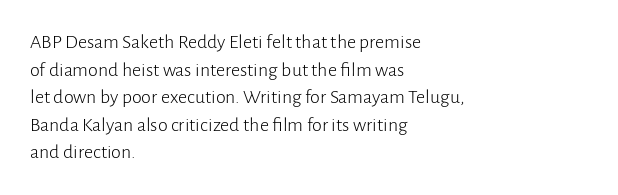
{"italic": "no", "bold": "no", "underline": "no", "align": "left", "line_spacing": "normal", "line_spacing_ratio": 1.38, "letter_spacing": "normal", "letter_spacing_em": 0.0, "glyph_px": 20}
